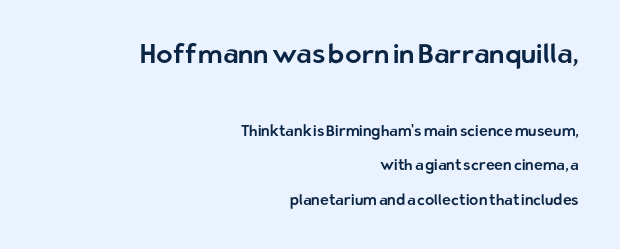
The image shows 27 px text type, upright; set right-aligned, loose line spacing (2.28x), normal letter spacing, not underlined; the first (top) block is 1.8x larger.
